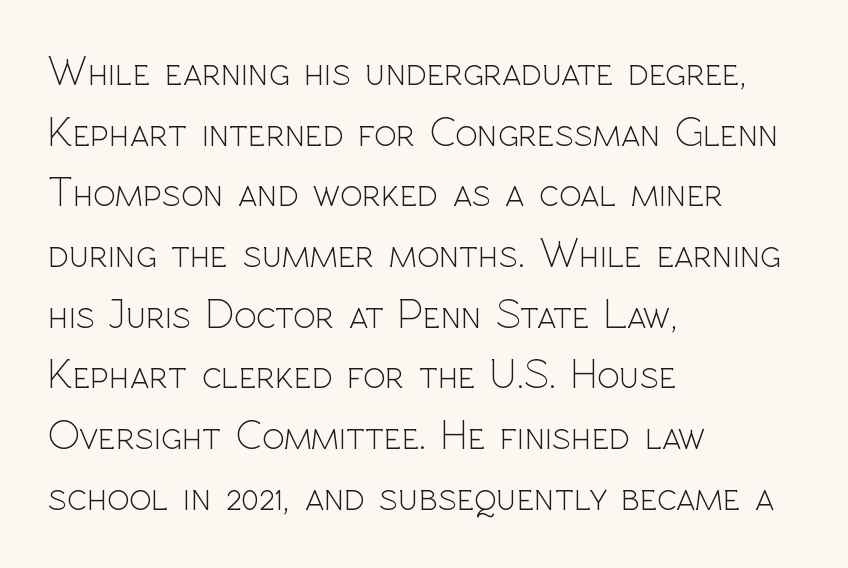
The image shows 41 px light sans-serif type, upright; set left-aligned, normal line spacing (1.48x), normal letter spacing, not underlined; a medium x-height.
